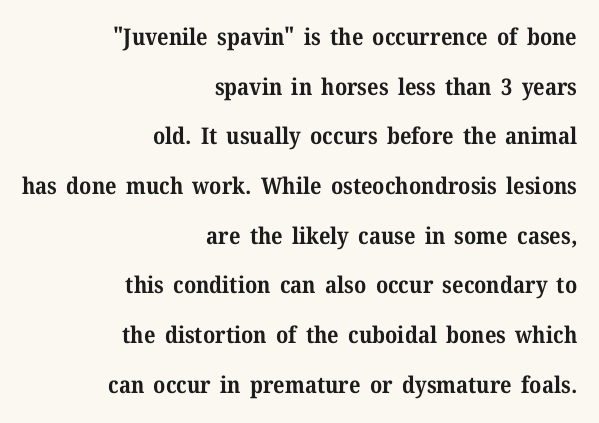
The image shows 23 px bold type, upright; set right-aligned, loose line spacing (2.16x), normal letter spacing, not underlined.
